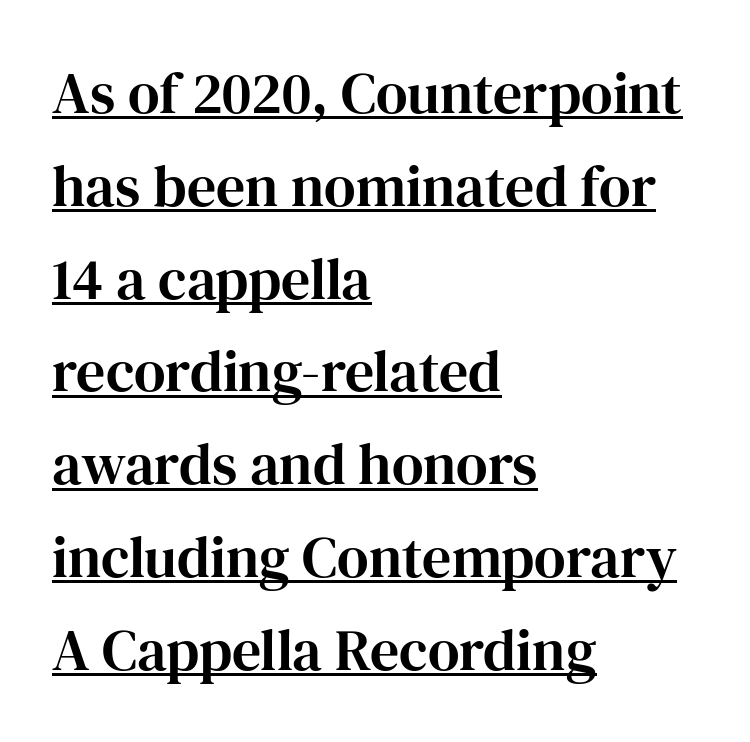
{"serif": "yes", "italic": "no", "width": "normal", "stroke_contrast": "high", "x_height": "medium", "monospaced": "no", "underline": "yes", "align": "left", "line_spacing": "normal", "line_spacing_ratio": 1.6, "letter_spacing": "normal", "letter_spacing_em": 0.0, "glyph_px": 58}
